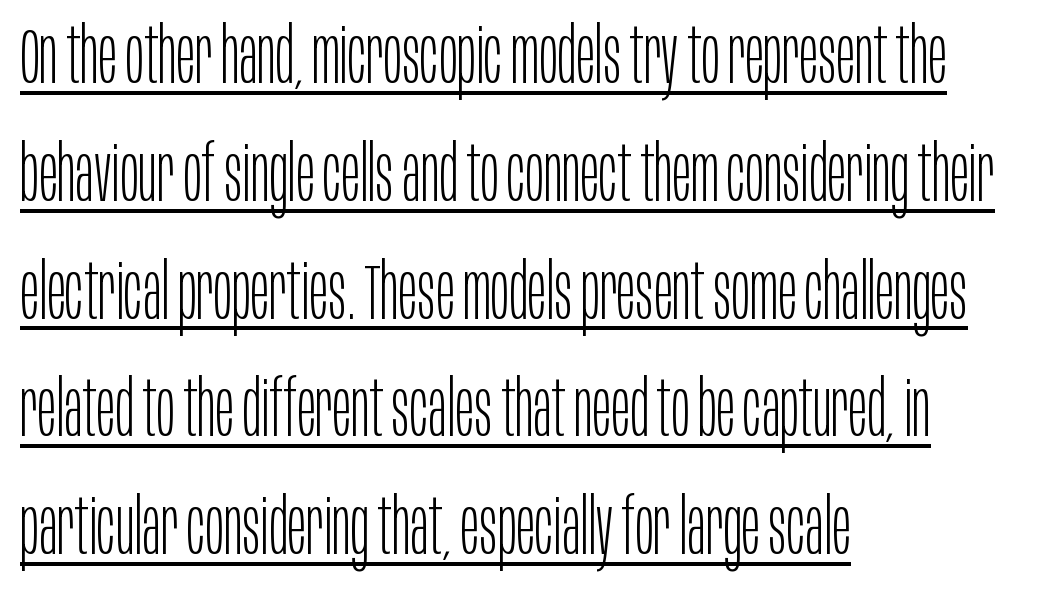
{"serif": "no", "italic": "no", "bold": "no", "weight": "light", "width": "condensed", "stroke_contrast": "low", "x_height": "large", "monospaced": "no", "underline": "yes", "align": "left", "line_spacing": "normal", "line_spacing_ratio": 1.51, "letter_spacing": "normal", "letter_spacing_em": 0.0, "glyph_px": 78}
